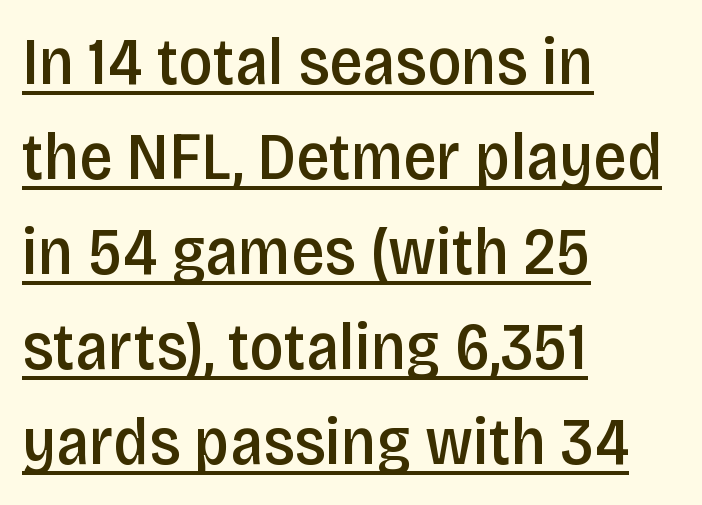
The image shows 66 px semibold, condensed sans-serif type, upright; set left-aligned, normal line spacing (1.44x), normal letter spacing, underlined; low stroke contrast and a large x-height.
